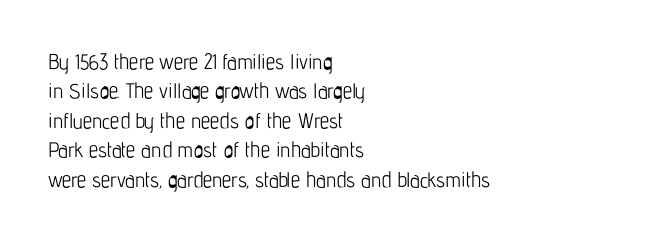
Q: Is the text bold? A: No.
Q: Is the text italic (slanted)? A: No, it is upright.
Q: Is the text underlined? A: No.
Q: How is the paragraph aligned? A: Left-aligned.
Q: Is the spacing between letters normal or unusually wide? A: Normal.
Q: Is the spacing between lines tight, normal or loose? A: Normal.
